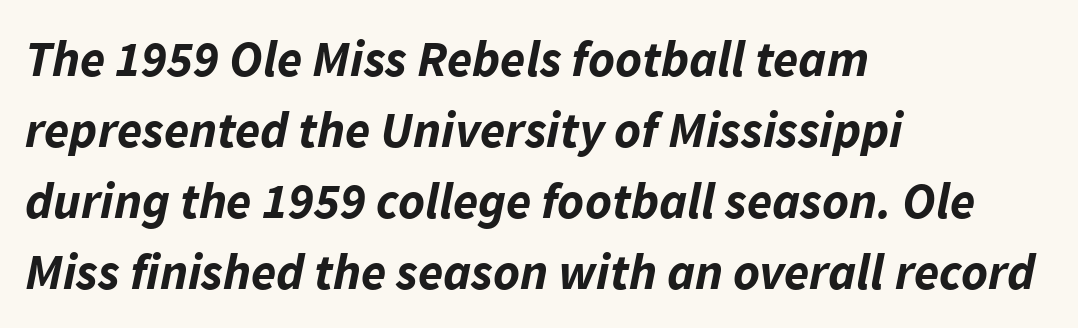
The image shows 51 px bold type, italic (leaning right); set left-aligned, normal line spacing (1.39x), normal letter spacing, not underlined; low stroke contrast and a medium x-height.
